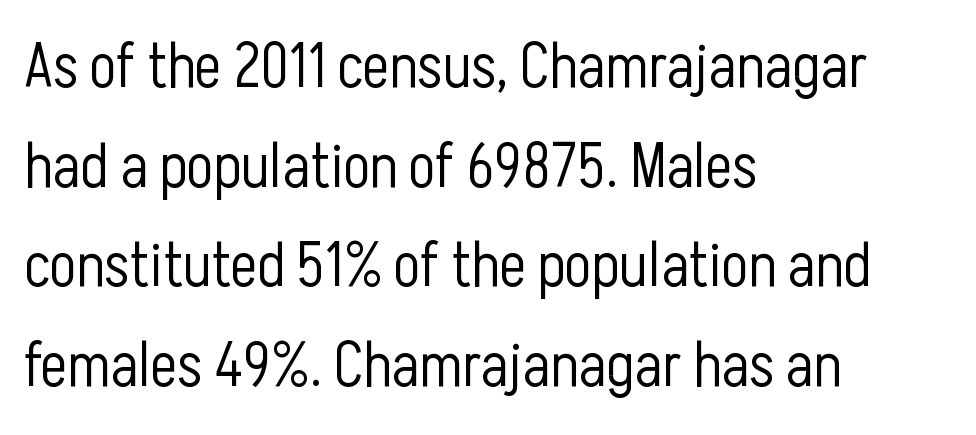
Letters rest on an invisible, unmarked baseline. A student would call this left alignment; a typographer would say flush left, rag right. The type sits square on the baseline with zero lean. Characters follow at the spacing the type designer built in.
